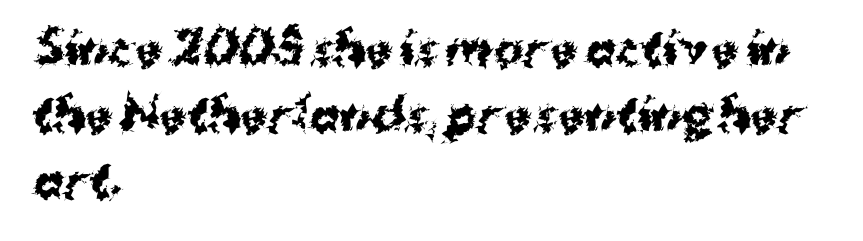
Q: Is the text bold? A: Yes.
Q: Is the text italic (slanted)? A: Yes.
Q: Is the typeface a serif or a sans-serif typeface? A: Sans-serif.
Q: Is the text underlined? A: No.
Q: How is the paragraph aligned? A: Left-aligned.
Q: Is the spacing between letters normal or unusually wide? A: Normal.
Q: Is the spacing between lines tight, normal or loose? A: Normal.
Q: Width (condensed, normal, or wide)? A: Normal.
Q: Stroke contrast? A: Medium.
Q: x-height? A: Medium.
Q: Monospaced? A: No.
